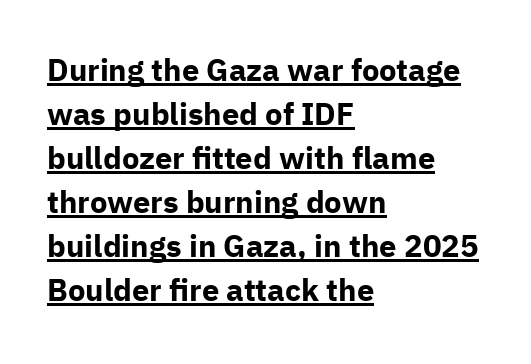
A continuous stroke trails under the words, as in a hyperlink. If you measured baseline to baseline, you'd find a middling distance. Is the block centered? No — it sits flush against the left margin. Honestly, the letter spacing is just normal — you wouldn't notice it.
